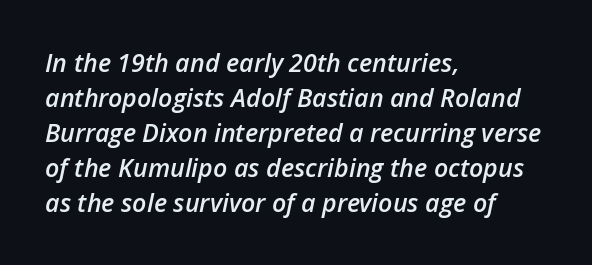
Casual observation: everything's shoved over to the left. The face used here is rendered with its standard letterfit. Moderately thickened strokes mark this as semibold type. This sample keeps an unexceptional amount of space between lines. Nobody drew a line under any word here.
